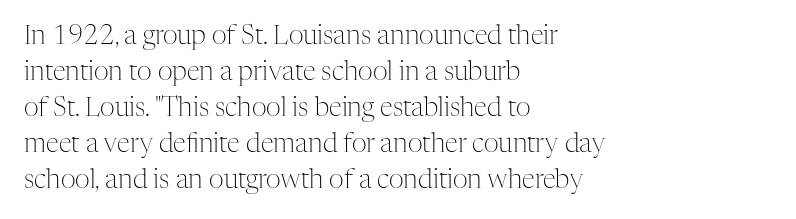
The characters are drawn with everyday or finer stroke widths. Line beginnings align vertically; line endings do not. Rule under the text: the space is simply empty. Words appear dense and cohesive because spacing is normal. Whoever set this chose a conventional vertical rhythm. Rendered with straight, roman letterforms.
